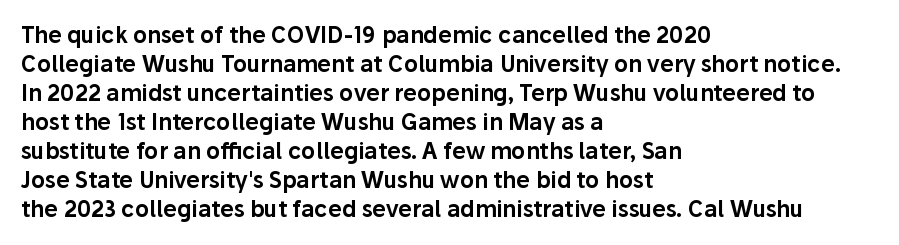
{"italic": "no", "underline": "no", "align": "left", "line_spacing": "normal", "line_spacing_ratio": 1.32, "letter_spacing": "normal", "letter_spacing_em": 0.0, "glyph_px": 22}
